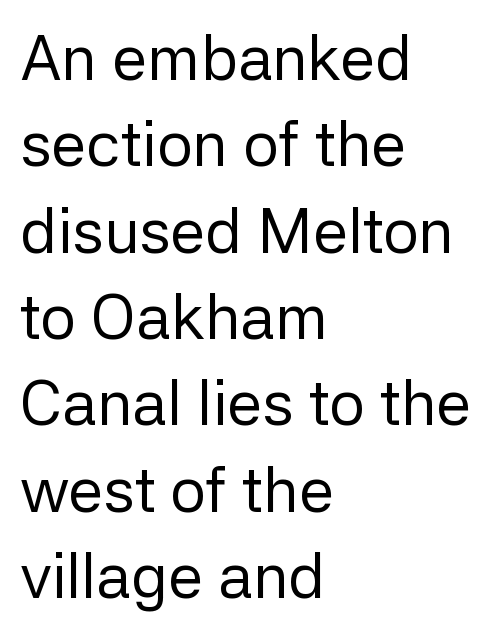
Is there much room between lines? A standard amount, neither cramped nor airy. Typeset ragged right — the left edge is the straight one. Descenders hang freely into open space. In terms of letterspacing, this is plain default setting. Spacing verdict: proportional, widths tailored to each character. The face looks like a standard text weight, possibly lighter.
